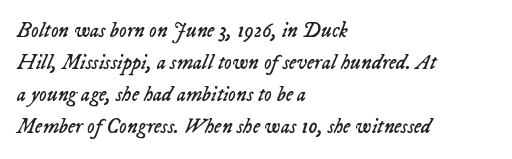
Honestly, the row spacing looks completely unremarkable. It's the slanting kind of type. Is the type heavy? It reads as light-to-regular instead. One-word summary of the alignment: left.
